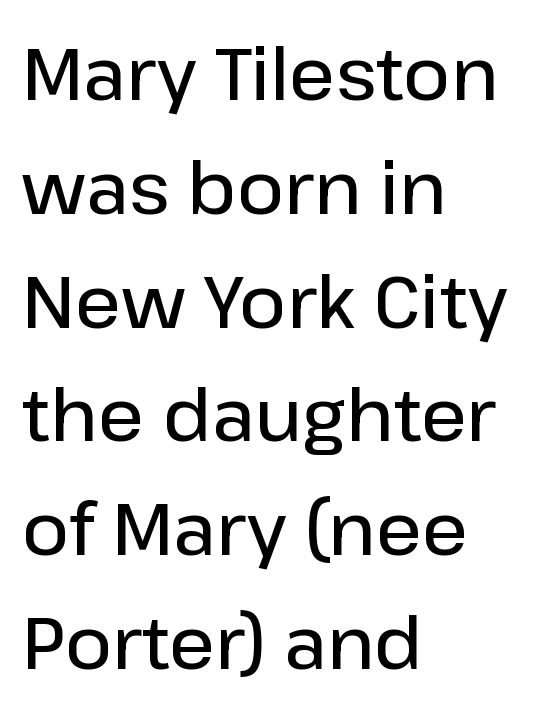
The specimen reads as upright at a glance. A student would call this left alignment; a typographer would say flush left, rag right. What stands out about the letter spacing? Nothing — it is the standard amount. The letters advance in unequal steps, a hallmark of proportional type. A typesetter would label this face a sans.
